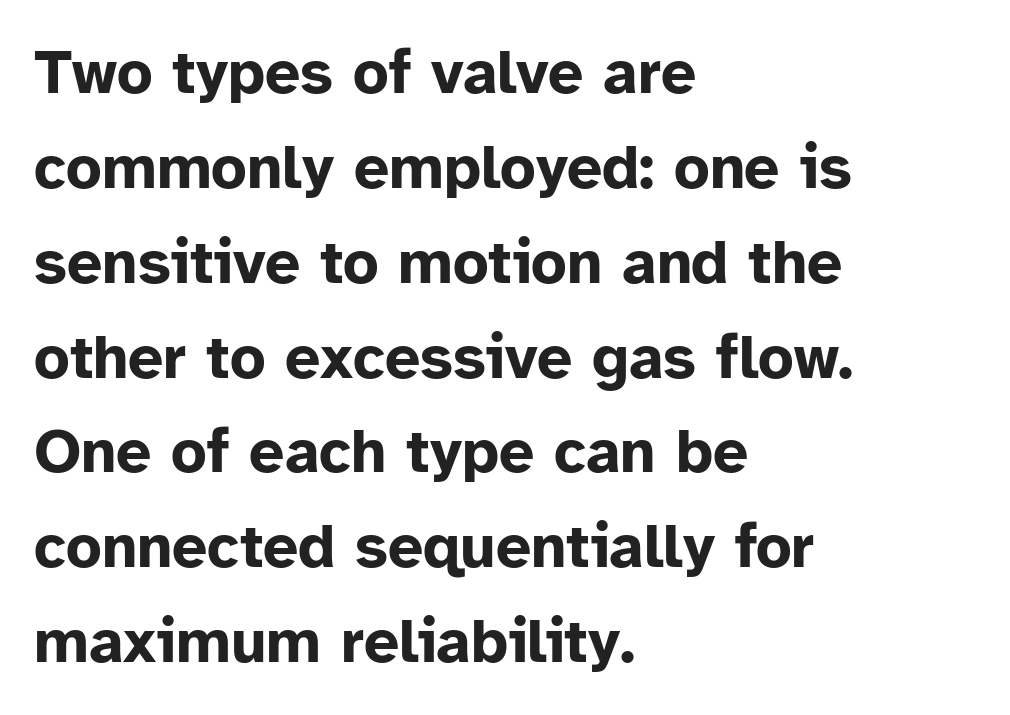
Does the copy run flush right? No — it runs flush left. Regarding leading, the lines here are spaced in the standard way. In terms of letterform style, serifs are entirely absent. When letters stand straight like this, we call the style roman or upright. The space directly below the letters is spotless.
